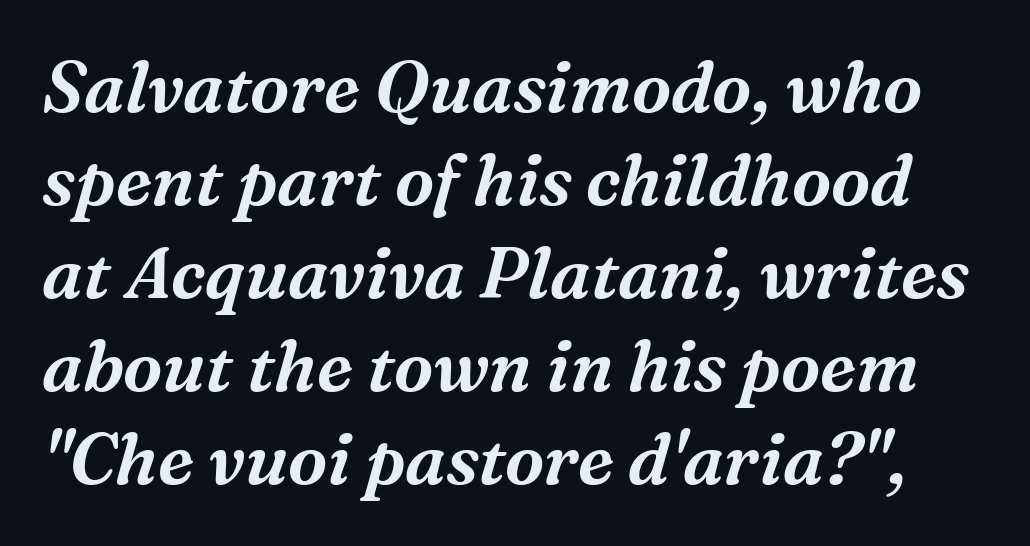
{"serif": "yes", "italic": "yes", "lean": "right", "slant_degrees": 16, "width": "normal", "stroke_contrast": "medium", "x_height": "medium", "monospaced": "no", "underline": "no", "line_spacing": "normal", "line_spacing_ratio": 1.31, "letter_spacing": "normal", "letter_spacing_em": 0.0, "glyph_px": 71}
